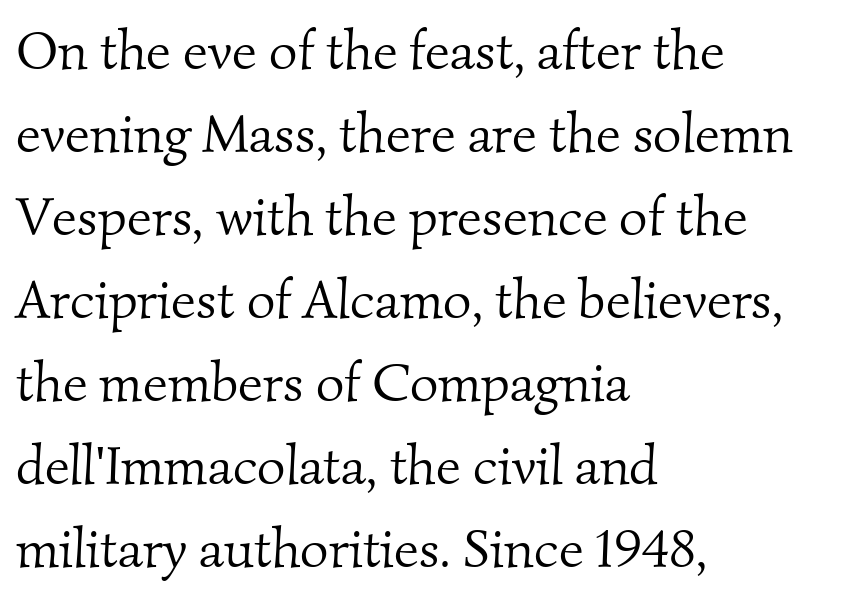
The image shows 55 px light serif type; set left-aligned, normal line spacing (1.51x), normal letter spacing, not underlined; medium stroke contrast and a small x-height.
